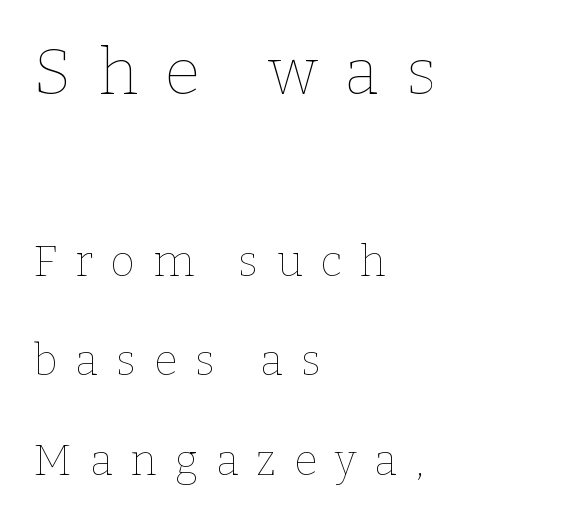
Is the type heavy? It reads as light-to-regular instead. Teacher's note: observe the even left margin — that is flush-left alignment. What stands out about the letter spacing? Its width — letters are far apart. In this sample the first text group is rendered at the bigger scale. How would I describe the line gaps? Wide and relaxed. Proportional: the letters do not fall into vertical columns.
